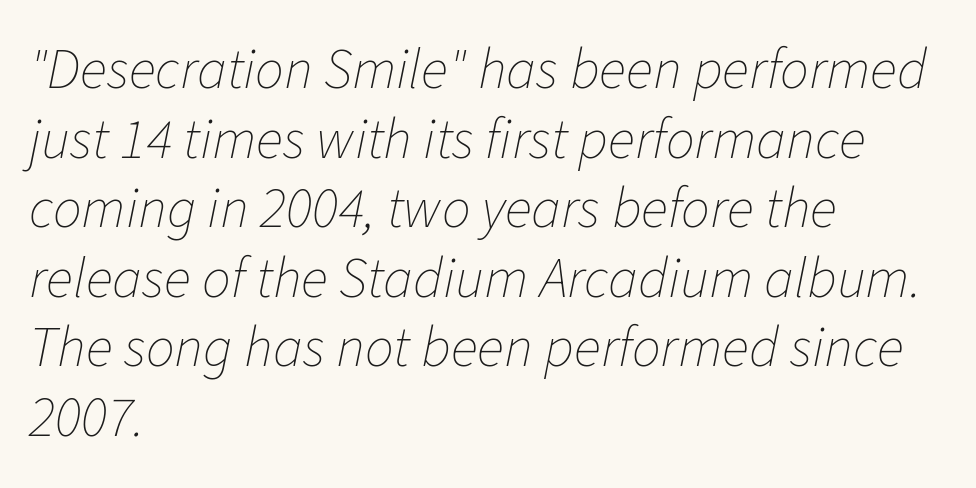
Q: Is the text bold? A: No.
Q: Is the text italic (slanted)? A: Yes, it leans right by about 11 degrees.
Q: Is the text underlined? A: No.
Q: How is the paragraph aligned? A: Left-aligned.
Q: Is the spacing between letters normal or unusually wide? A: Normal.
Q: Width (condensed, normal, or wide)? A: Normal.
Q: Stroke contrast? A: Low.
Q: x-height? A: Medium.
Q: Monospaced? A: No.
